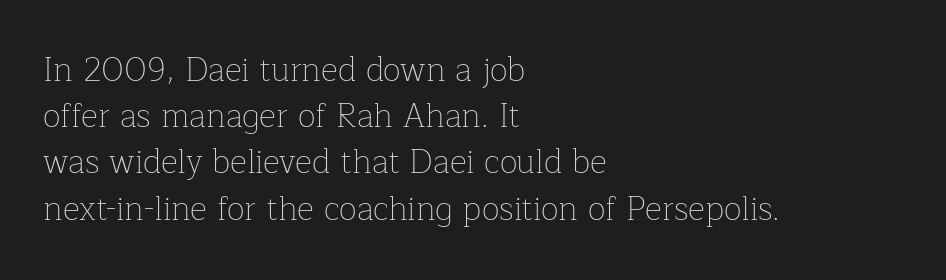
{"serif": "yes", "italic": "no", "bold": "no", "weight": "thin", "width": "normal", "stroke_contrast": "low", "x_height": "medium", "monospaced": "no", "underline": "no", "align": "left", "line_spacing": "normal", "line_spacing_ratio": 1.4, "letter_spacing": "normal", "letter_spacing_em": 0.0, "glyph_px": 33}
